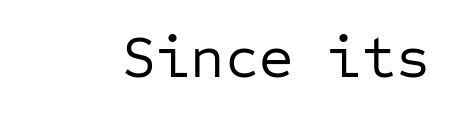
The image shows 59 px regular-weight sans-serif type, upright, monospaced; set normal letter spacing, not underlined; low stroke contrast and a medium x-height.
